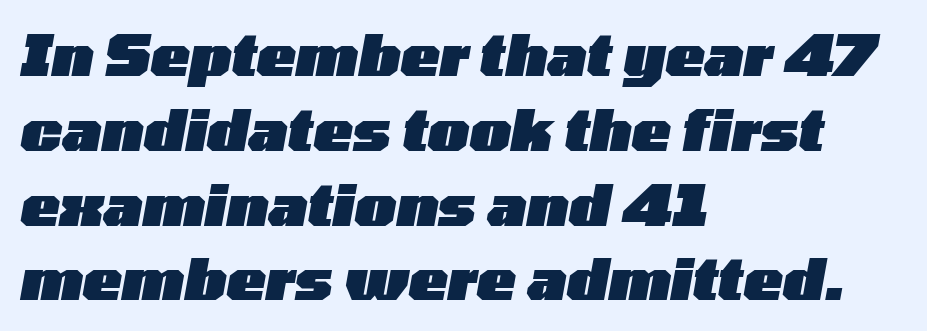
Q: Is the text bold? A: Yes.
Q: Is the text italic (slanted)? A: Yes, it leans right by about 10 degrees.
Q: Is the text underlined? A: No.
Q: How is the paragraph aligned? A: Left-aligned.
Q: Is the spacing between letters normal or unusually wide? A: Normal.
Q: Is the spacing between lines tight, normal or loose? A: Normal.
Q: Width (condensed, normal, or wide)? A: Wide.
Q: Stroke contrast? A: Low.
Q: x-height? A: Medium.
Q: Monospaced? A: No.
